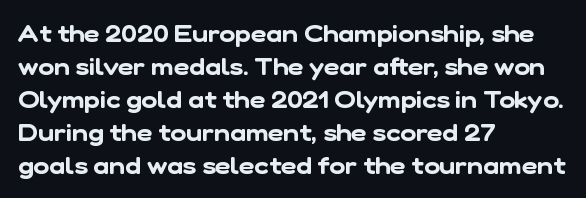
{"underline": "no", "align": "left", "line_spacing": "normal", "line_spacing_ratio": 1.37, "letter_spacing": "normal", "letter_spacing_em": 0.0, "glyph_px": 24}
